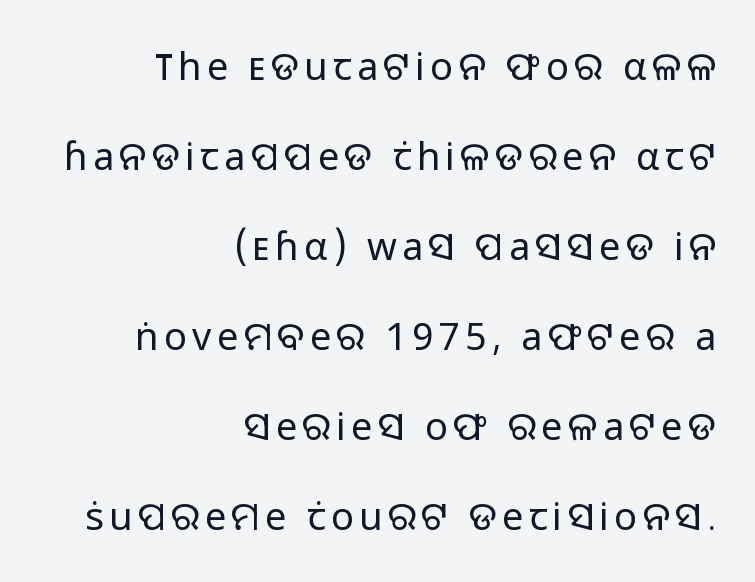
{"serif": "no", "italic": "no", "bold": "no", "weight": "regular", "width": "normal", "stroke_contrast": "low", "x_height": "medium", "monospaced": "no", "underline": "no", "align": "right", "line_spacing": "loose", "line_spacing_ratio": 2.37, "glyph_px": 38}
